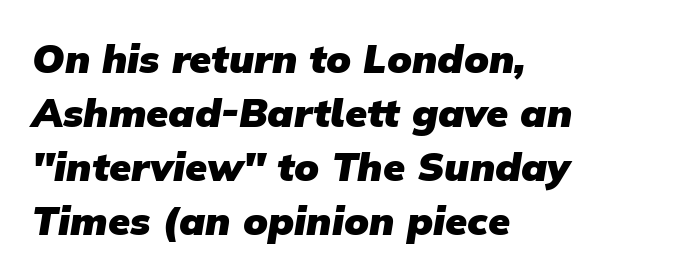
Q: Is the text bold? A: Yes.
Q: Is the typeface a serif or a sans-serif typeface? A: Sans-serif.
Q: Is the text underlined? A: No.
Q: How is the paragraph aligned? A: Left-aligned.
Q: Is the spacing between letters normal or unusually wide? A: Normal.
Q: Is the spacing between lines tight, normal or loose? A: Normal.
Q: Width (condensed, normal, or wide)? A: Normal.
Q: Stroke contrast? A: Low.
Q: x-height? A: Medium.
Q: Monospaced? A: No.
